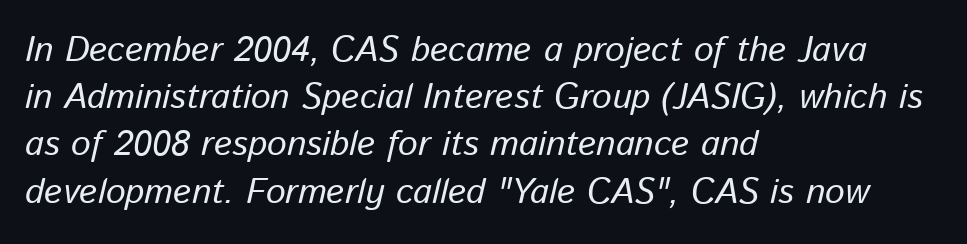
Is this a heavy cut? Hardly; it is regular or lighter. Check the space under the baseline: it is left empty. Characters are canted at an angle relative to the baseline's perpendicular. Proportional: the letters do not fall into vertical columns. Reading down the block, your eye returns to a fixed left position each line.
